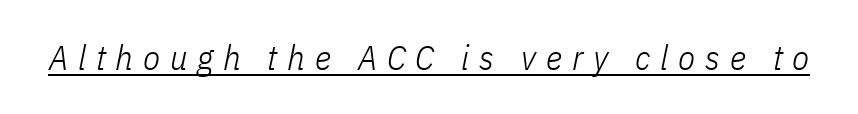
Q: Is the text bold? A: No.
Q: Is the text italic (slanted)? A: Yes, it leans right by about 11 degrees.
Q: Is the text underlined? A: Yes.
Q: Is the spacing between letters normal or unusually wide? A: Unusually wide.
Q: Width (condensed, normal, or wide)? A: Condensed.
Q: Stroke contrast? A: Low.
Q: x-height? A: Medium.
Q: Monospaced? A: No.
